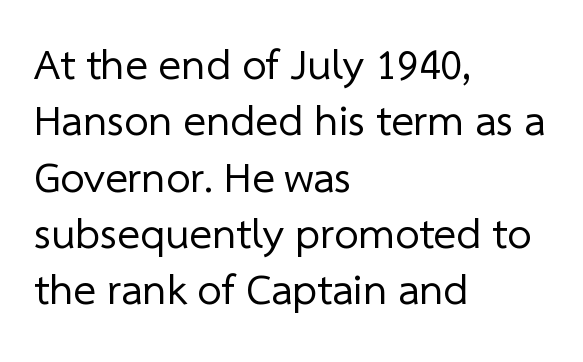
Weight class: somewhere from thin through regular. Does the type have serifs? No, each stem ends abruptly. One-word summary of the alignment: left. Varying glyph widths throughout — classic text-font behaviour. The string is rendered with underlining switched off. Regular leading.
